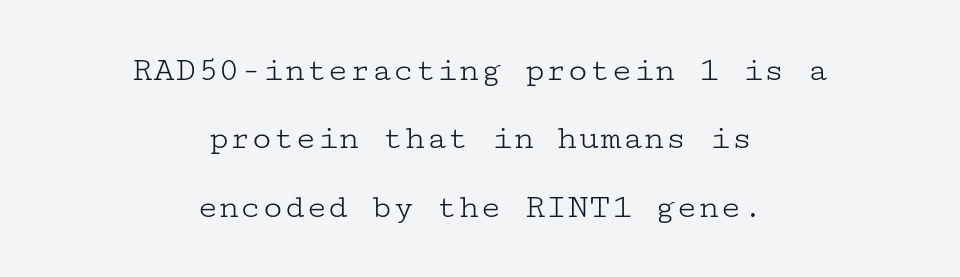
Q: Is the text bold? A: No.
Q: Is the text italic (slanted)? A: No, it is upright.
Q: Is the typeface a serif or a sans-serif typeface? A: Serif.
Q: Is the text underlined? A: No.
Q: How is the paragraph aligned? A: Centered.
Q: Is the spacing between letters normal or unusually wide? A: Normal.
Q: Is the spacing between lines tight, normal or loose? A: Loose.
Q: Width (condensed, normal, or wide)? A: Wide.
Q: Stroke contrast? A: Low.
Q: x-height? A: Medium.
